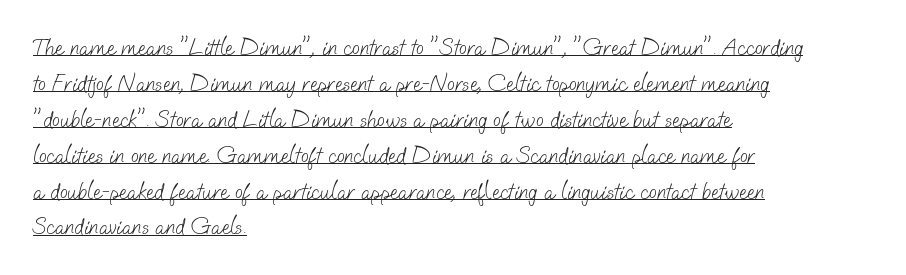
The image shows 23 px text type; set left-aligned, normal line spacing (1.56x), normal letter spacing, underlined.
